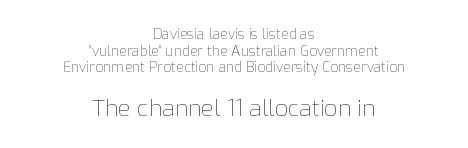
{"italic": "no", "bold": "no", "underline": "no", "align": "center", "line_spacing_ratio": 1.18, "letter_spacing": "normal", "letter_spacing_em": 0.0, "larger_block": "second", "size_ratio": 1.64, "glyph_px": 23}
